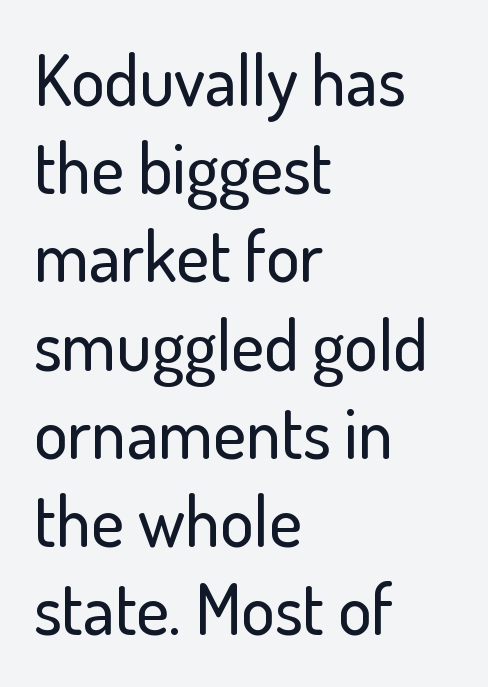
The image shows 70 px sans-serif type, upright; set left-aligned, normal line spacing (1.26x), normal letter spacing, not underlined; low stroke contrast and a small x-height.
